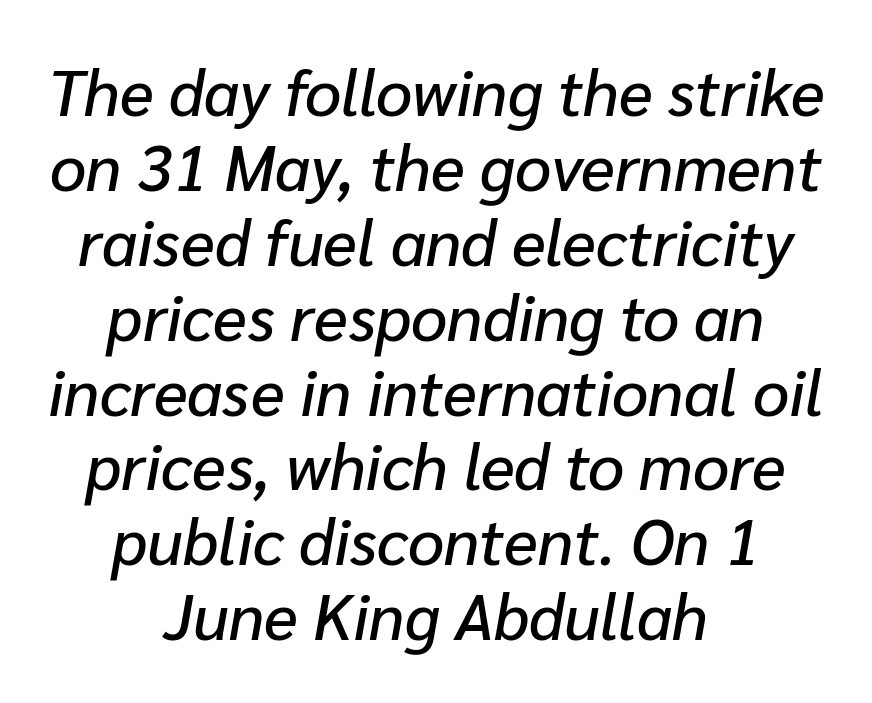
The image shows 64 px text type, italic (leaning right); set centered, line spacing 1.17x, normal letter spacing, not underlined; low stroke contrast and a medium x-height.
